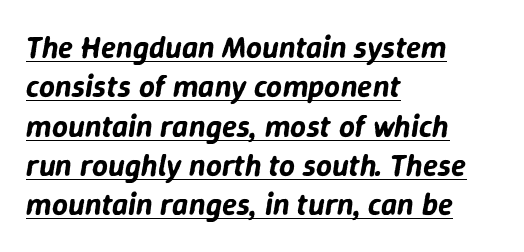
Q: Is the text italic (slanted)? A: Yes, it leans right by about 9 degrees.
Q: Is the text underlined? A: Yes.
Q: How is the paragraph aligned? A: Left-aligned.
Q: Is the spacing between letters normal or unusually wide? A: Normal.
Q: Is the spacing between lines tight, normal or loose? A: Normal.
Q: Width (condensed, normal, or wide)? A: Normal.
Q: Stroke contrast? A: Low.
Q: x-height? A: Medium.
Q: Monospaced? A: No.
